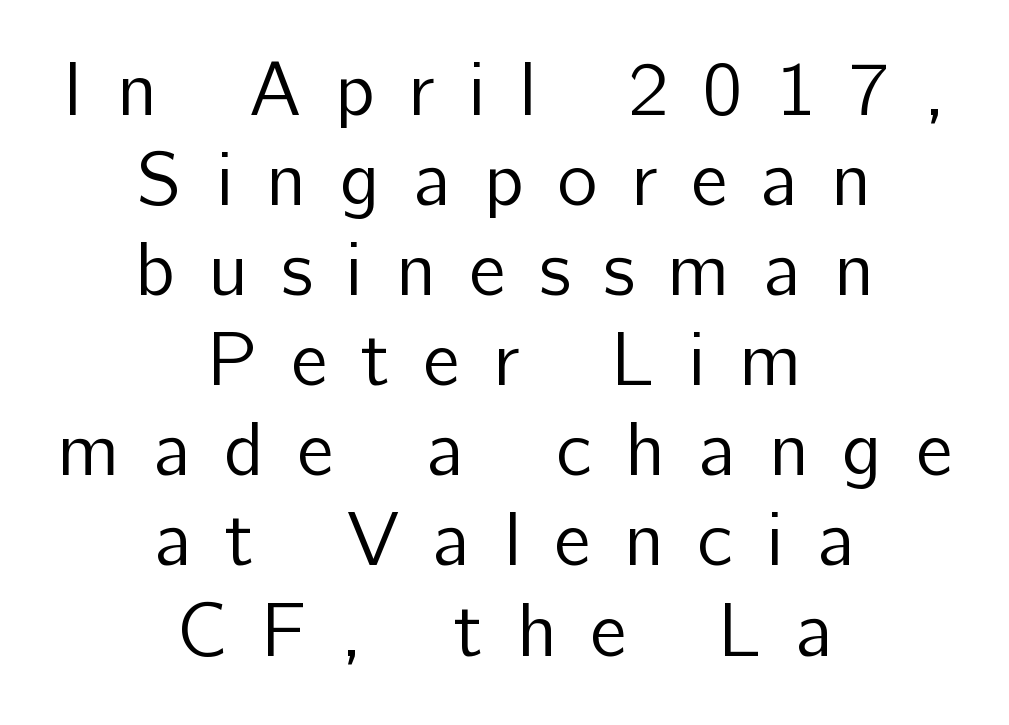
The strip under each line holds only bare page. Loose tracking; the words dissolve into strings of separated letters. The lines in this sample share a center point and differ in where they start and stop. No extra ink here — the face is not bold.
